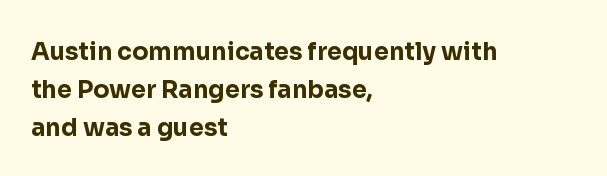
{"italic": "no", "bold": "yes", "underline": "no", "align": "left", "line_spacing": "normal", "line_spacing_ratio": 1.59, "letter_spacing": "normal", "letter_spacing_em": 0.0, "glyph_px": 24}
